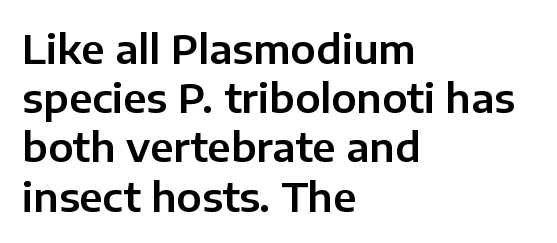
{"serif": "no", "italic": "no", "width": "normal", "stroke_contrast": "low", "x_height": "medium", "monospaced": "no", "underline": "no", "align": "left", "line_spacing_ratio": 1.23, "letter_spacing": "normal", "letter_spacing_em": 0.0, "glyph_px": 40}
